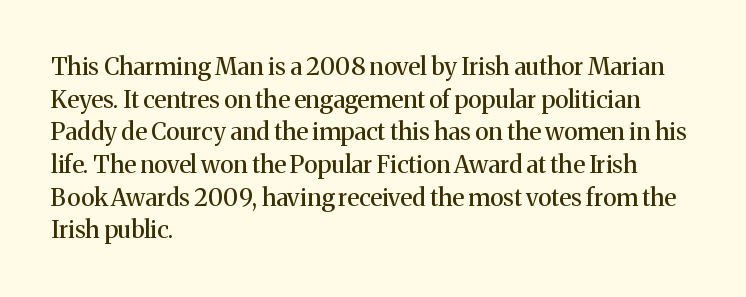
{"italic": "no", "underline": "no", "align": "left", "line_spacing": "normal", "line_spacing_ratio": 1.36, "letter_spacing": "normal", "letter_spacing_em": 0.0, "glyph_px": 24}
